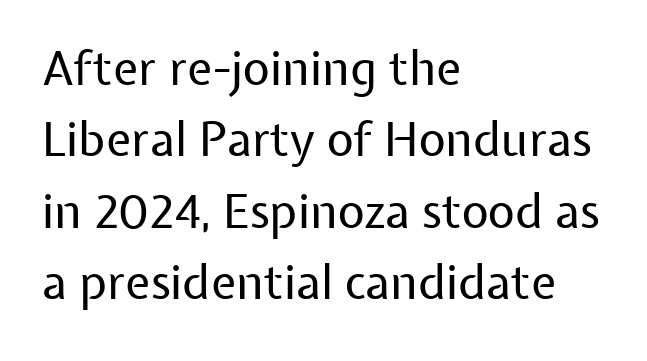
{"serif": "no", "italic": "no", "bold": "no", "weight": "regular", "width": "normal", "stroke_contrast": "low", "x_height": "medium", "monospaced": "no", "underline": "no", "align": "left", "line_spacing": "normal", "line_spacing_ratio": 1.52, "letter_spacing": "normal", "letter_spacing_em": 0.0, "glyph_px": 47}
